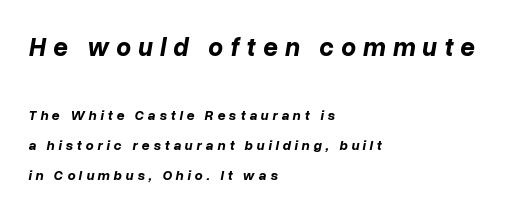
{"italic": "yes", "lean": "right", "slant_degrees": 10, "bold": "yes", "underline": "no", "align": "left", "line_spacing": "loose", "line_spacing_ratio": 2.15, "letter_spacing": "wide", "letter_spacing_em": 0.27, "larger_block": "first", "size_ratio": 1.86, "glyph_px": 26}
